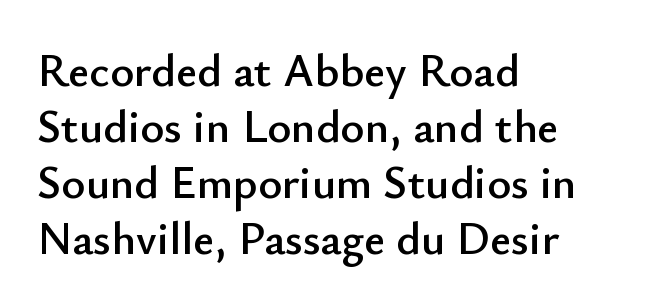
Short and long lines alike share a common starting point at left. It's the straight-up-and-down kind of type. Serifs: no, the terminals of the letterforms are clean. The space beneath each line is pristine and unruled. The passage shown is typed in a proportional face where columns would drift. The horizontal fit of the characters is conventional and even.
